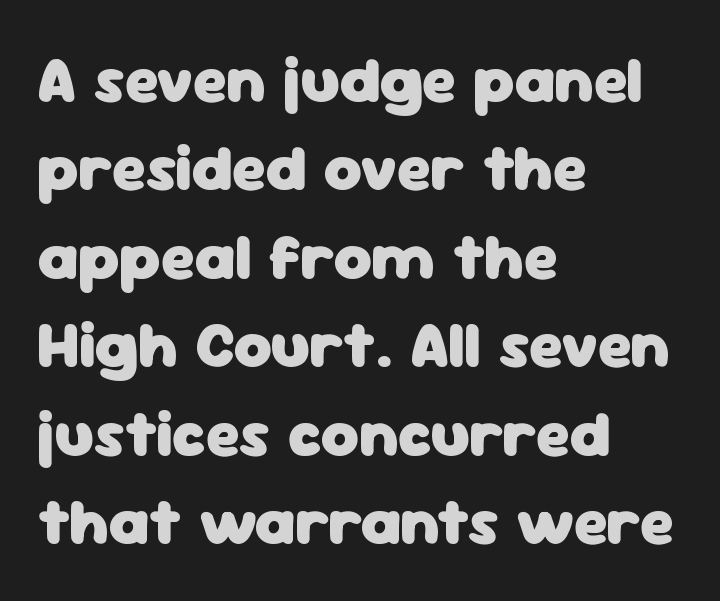
{"serif": "no", "italic": "no", "bold": "yes", "weight": "heavy", "width": "normal", "stroke_contrast": "low", "x_height": "medium", "monospaced": "no", "underline": "no", "align": "left", "line_spacing": "normal", "line_spacing_ratio": 1.36, "letter_spacing": "normal", "letter_spacing_em": 0.0, "glyph_px": 65}
